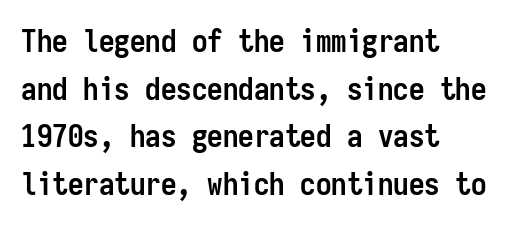
This is roman type, the default non-slanted kind. Are there feet on the stems? There aren't — it's a sans. Teacher's note: observe the even left margin — that is flush-left alignment. The glyphs are unaccompanied by any horizontal stroke below them. A dark, heavy texture on the line: the type is bold. A normal amount of white space separates one row of letters from the next.
